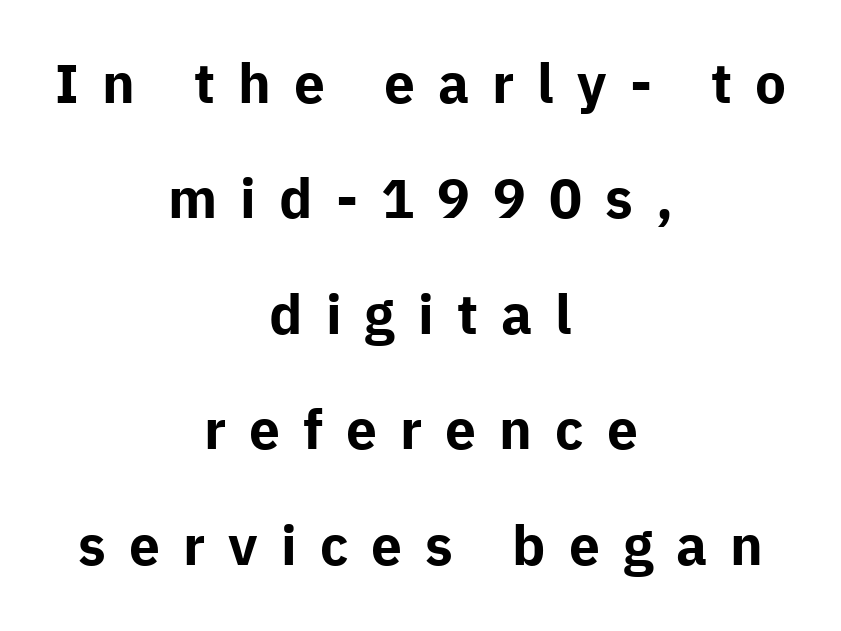
To sum up the face: it is a sans, with no serifs. The letters are bold, with thick, heavy strokes. You could not count columns in this text — the font is proportionally spaced. Italic: no, the glyphs are upright roman.
